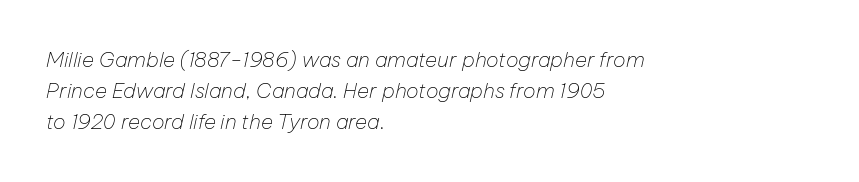
The image shows 21 px text type, italic (leaning right); set left-aligned, normal line spacing (1.48x), normal letter spacing, not underlined.
